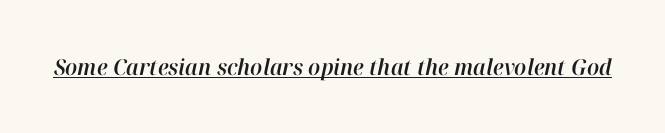
Style check: oblique. Tracking here is standard; glyphs follow each other at the usual distance. The typesetter has applied underlining to the passage shown.
